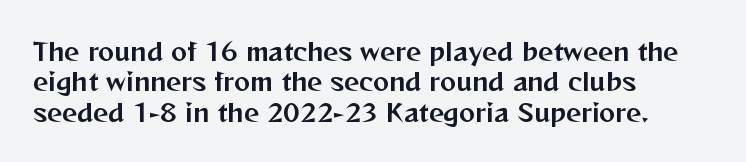
The image shows 24 px text type, upright; set left-aligned, normal line spacing (1.27x), normal letter spacing, not underlined.
